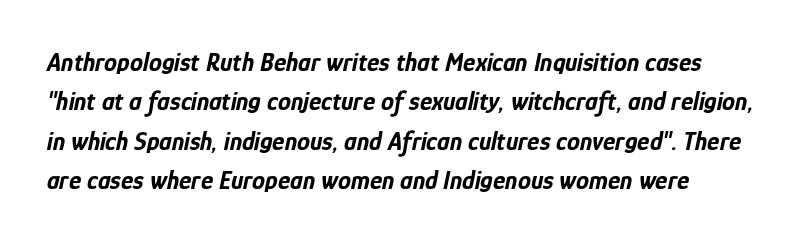
The image shows 26 px bold type, italic (leaning right); set normal line spacing (1.51x), normal letter spacing, not underlined.
